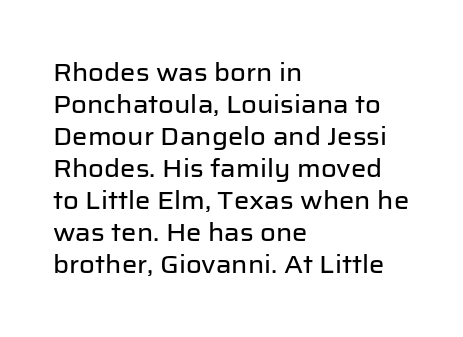
The image shows 24 px text type, upright; set left-aligned, normal line spacing (1.33x), normal letter spacing, not underlined.
